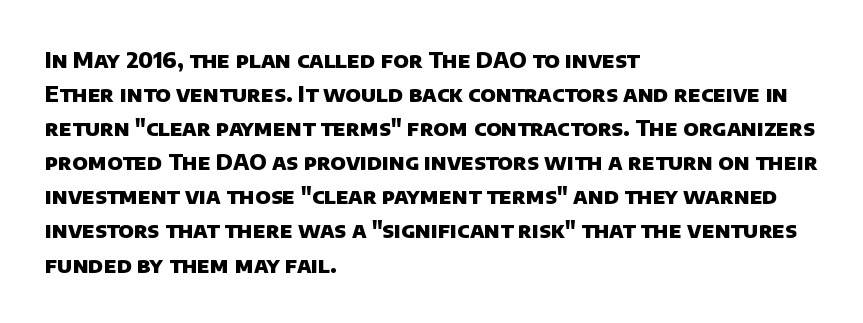
Q: Is the text bold? A: Yes.
Q: Is the text underlined? A: No.
Q: How is the paragraph aligned? A: Left-aligned.
Q: Is the spacing between letters normal or unusually wide? A: Normal.
Q: Is the spacing between lines tight, normal or loose? A: Normal.
